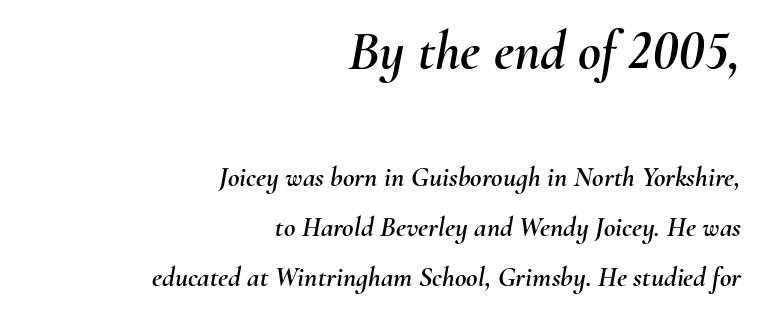
{"italic": "yes", "lean": "right", "slant_degrees": 10, "width": "normal", "stroke_contrast": "medium", "x_height": "small", "monospaced": "no", "underline": "no", "align": "right", "line_spacing_ratio": 1.78, "letter_spacing": "normal", "letter_spacing_em": 0.0, "larger_block": "first", "size_ratio": 2.0, "glyph_px": 56}
